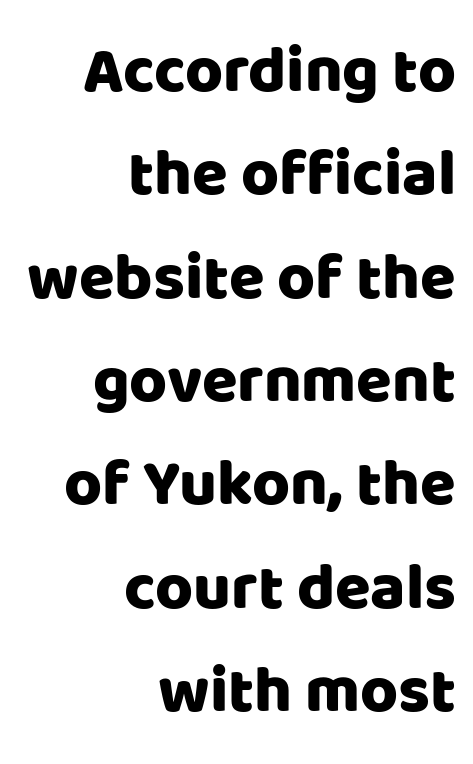
{"serif": "no", "italic": "no", "width": "normal", "stroke_contrast": "low", "x_height": "large", "monospaced": "no", "underline": "no", "align": "right", "line_spacing": "normal", "line_spacing_ratio": 1.59, "letter_spacing": "normal", "letter_spacing_em": 0.0, "glyph_px": 65}
